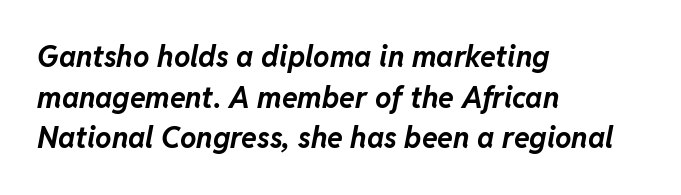
{"italic": "yes", "lean": "right", "slant_degrees": 11, "bold": "yes", "weight": "bold", "width": "normal", "stroke_contrast": "low", "x_height": "medium", "monospaced": "no", "underline": "no", "align": "left", "line_spacing": "normal", "line_spacing_ratio": 1.4, "letter_spacing": "normal", "letter_spacing_em": 0.0, "glyph_px": 29}
